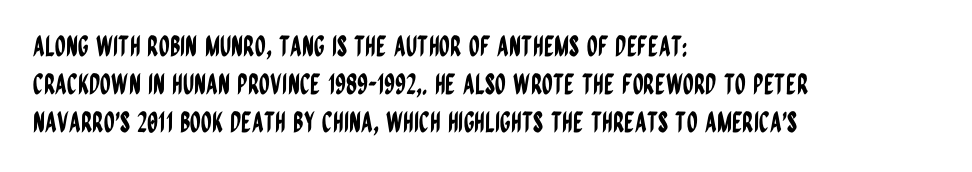
The image shows 28 px condensed sans-serif type, upright; set left-aligned, normal line spacing (1.36x), normal letter spacing, not underlined; low stroke contrast and a large x-height.
